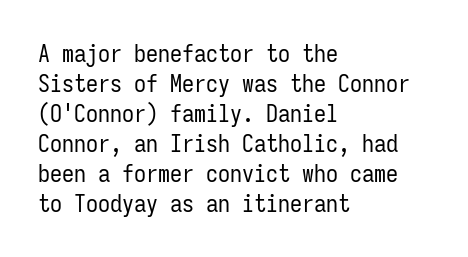
The image shows 24 px text type, upright; set left-aligned, normal line spacing (1.25x), normal letter spacing, not underlined.
